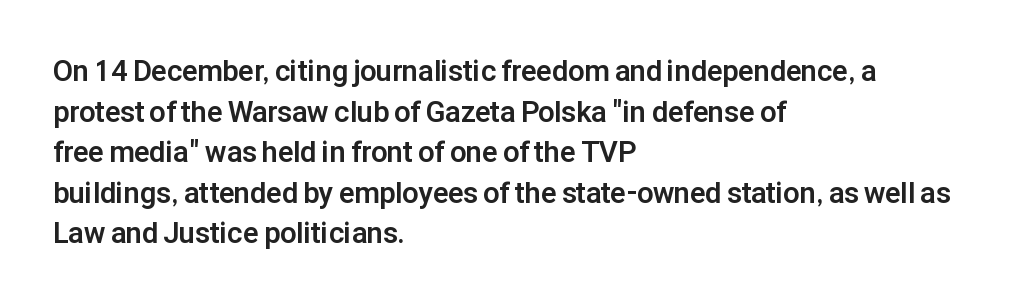
The image shows 29 px bold sans-serif type, upright; set left-aligned, normal line spacing (1.4x), normal letter spacing, not underlined; low stroke contrast and a medium x-height.
